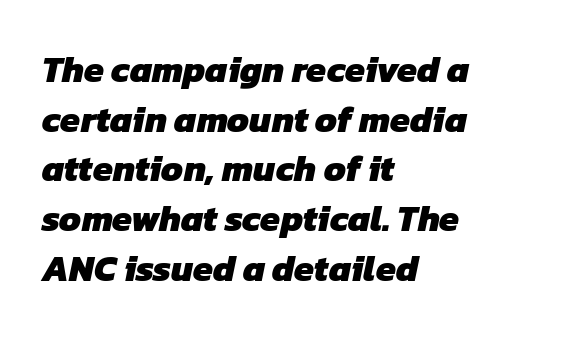
{"serif": "no", "bold": "yes", "weight": "heavy", "width": "normal", "stroke_contrast": "low", "x_height": "medium", "monospaced": "no", "underline": "no", "align": "left", "line_spacing": "normal", "line_spacing_ratio": 1.38, "letter_spacing": "normal", "letter_spacing_em": 0.0, "glyph_px": 36}
